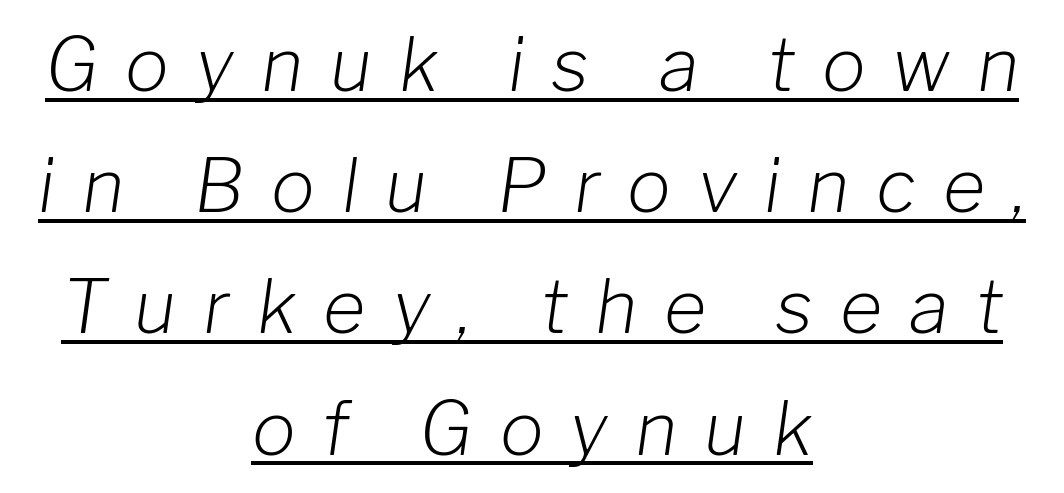
The rendering applies a slant to the glyphs. Each line is balanced around a shared central axis. Emphasis is given by a line drawn under the lettering. The passage shown has open, widely tracked lettering throughout.
